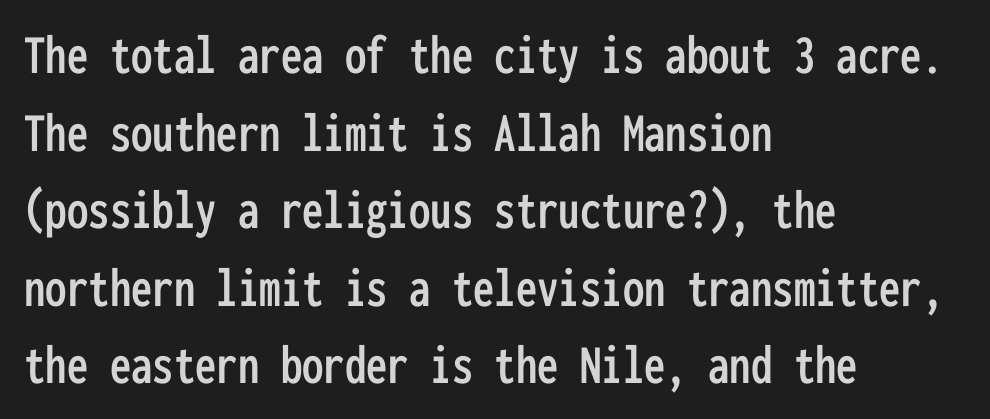
Is there much room between lines? A standard amount, neither cramped nor airy. The setting favours the left margin, as ordinary paragraphs usually do. Tracking value appears to be zero — textbook default spacing. Any mark beneath the type? The region is blank.
